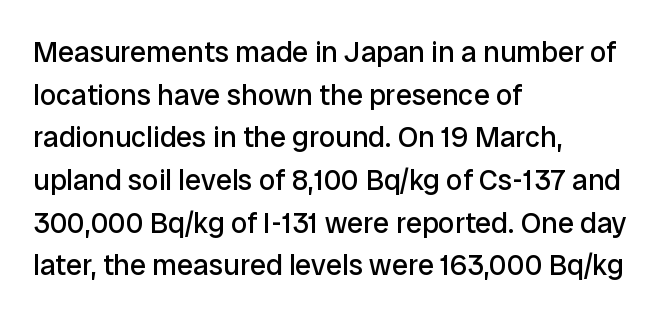
The image shows 29 px regular-weight sans-serif type, upright; set left-aligned, normal line spacing (1.47x), normal letter spacing, not underlined; low stroke contrast and a medium x-height.
